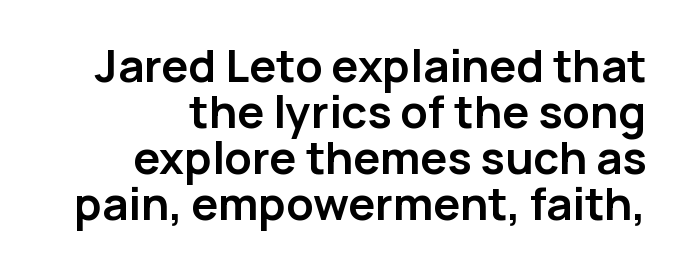
{"serif": "no", "italic": "no", "bold": "yes", "weight": "semibold", "width": "normal", "stroke_contrast": "low", "x_height": "medium", "monospaced": "no", "underline": "no", "align": "right", "line_spacing": "tight", "line_spacing_ratio": 1.02, "letter_spacing": "normal", "letter_spacing_em": 0.0, "glyph_px": 45}
